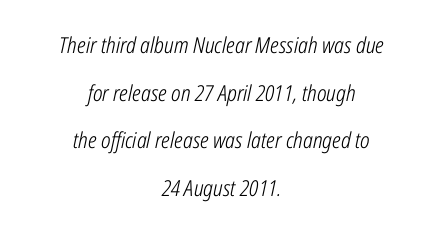
Q: Is the text bold? A: No.
Q: Is the text italic (slanted)? A: Yes, it leans right by about 12 degrees.
Q: Is the text underlined? A: No.
Q: How is the paragraph aligned? A: Centered.
Q: Is the spacing between letters normal or unusually wide? A: Normal.
Q: Is the spacing between lines tight, normal or loose? A: Loose.
